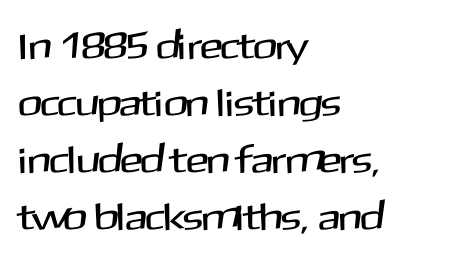
{"serif": "no", "italic": "no", "width": "normal", "stroke_contrast": "medium", "x_height": "medium", "monospaced": "no", "underline": "no", "align": "left", "line_spacing": "normal", "line_spacing_ratio": 1.5, "letter_spacing": "normal", "letter_spacing_em": 0.0, "glyph_px": 38}
